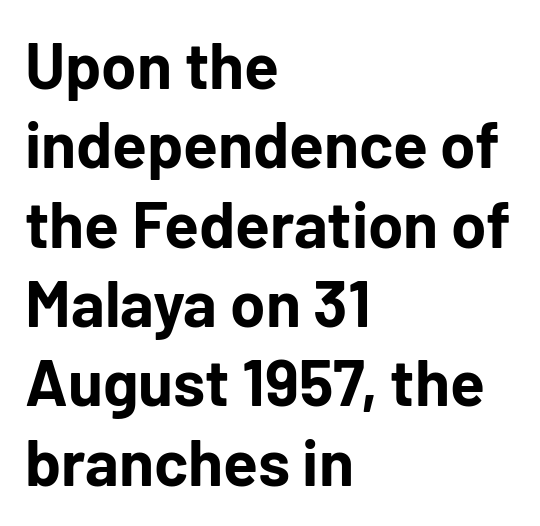
The image shows 64 px bold sans-serif type, upright; set left-aligned, line spacing 1.24x, normal letter spacing, not underlined; low stroke contrast and a medium x-height.
